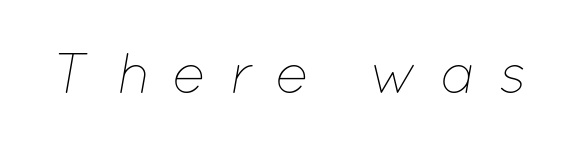
Q: Is the text bold? A: No.
Q: Is the text italic (slanted)? A: Yes, it leans right by about 12 degrees.
Q: Is the text underlined? A: No.
Q: Is the spacing between letters normal or unusually wide? A: Unusually wide.
Q: Width (condensed, normal, or wide)? A: Normal.
Q: Stroke contrast? A: Low.
Q: x-height? A: Medium.
Q: Monospaced? A: No.
